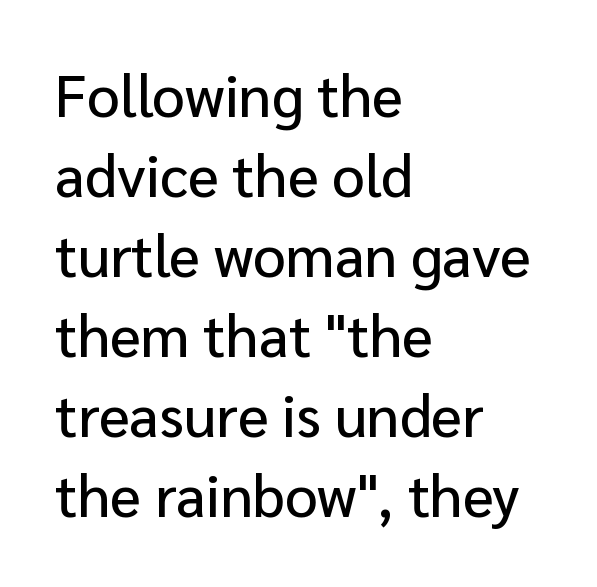
The image shows 58 px sans-serif type, upright; set left-aligned, normal line spacing (1.38x), normal letter spacing, not underlined; low stroke contrast and a medium x-height.
